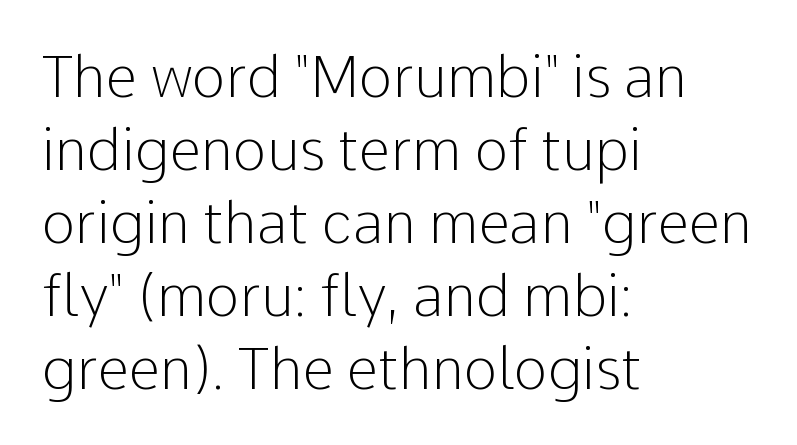
{"serif": "no", "italic": "no", "bold": "no", "weight": "light", "width": "normal", "stroke_contrast": "low", "x_height": "medium", "monospaced": "no", "underline": "no", "align": "left", "line_spacing": "normal", "line_spacing_ratio": 1.28, "letter_spacing": "normal", "letter_spacing_em": 0.0, "glyph_px": 57}
